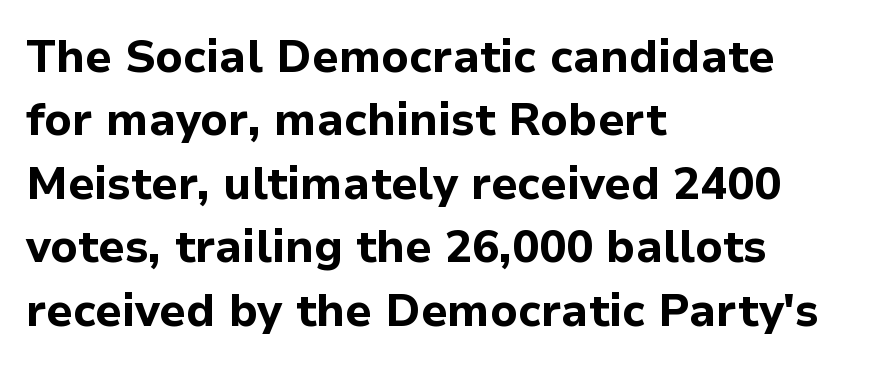
{"serif": "no", "italic": "no", "bold": "yes", "weight": "bold", "width": "normal", "stroke_contrast": "low", "x_height": "medium", "monospaced": "no", "underline": "no", "align": "left", "line_spacing": "normal", "line_spacing_ratio": 1.41, "letter_spacing": "normal", "letter_spacing_em": 0.0, "glyph_px": 45}
